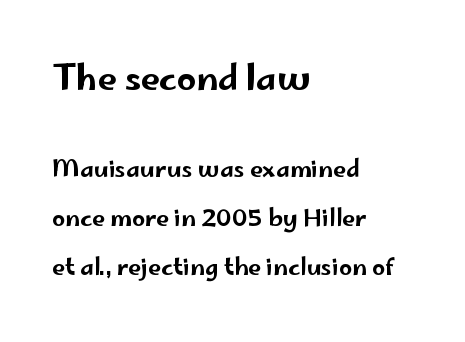
{"serif": "no", "italic": "no", "width": "wide", "stroke_contrast": "low", "x_height": "small", "monospaced": "no", "underline": "no", "align": "left", "line_spacing": "loose", "line_spacing_ratio": 2.12, "letter_spacing": "normal", "letter_spacing_em": 0.0, "larger_block": "first", "size_ratio": 1.48, "glyph_px": 34}
